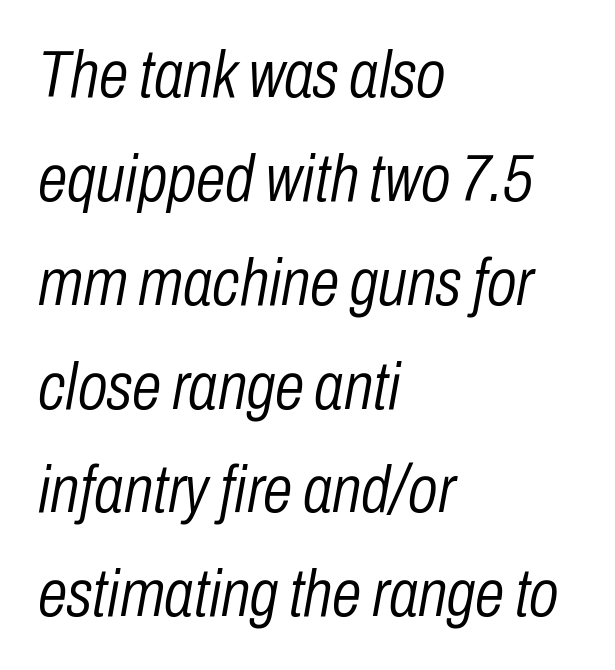
{"italic": "yes", "lean": "right", "slant_degrees": 10, "bold": "no", "weight": "light", "width": "condensed", "stroke_contrast": "low", "x_height": "medium", "monospaced": "no", "underline": "no", "align": "left", "line_spacing": "normal", "line_spacing_ratio": 1.55, "letter_spacing": "normal", "letter_spacing_em": 0.0, "glyph_px": 67}
